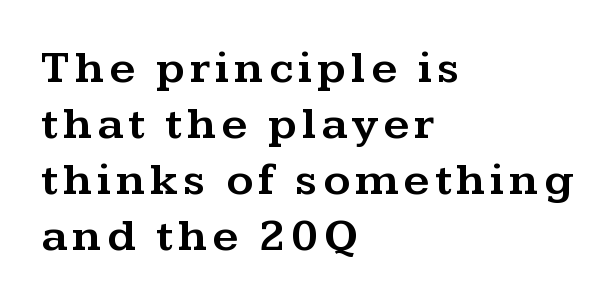
The image shows 46 px wide serif type, upright; set left-aligned, line spacing 1.22x, not underlined; medium stroke contrast and a medium x-height.
